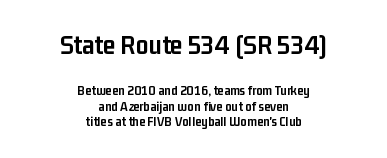
The image shows 28 px semibold, condensed sans-serif type, upright; set centered, tight line spacing (1.1x), normal letter spacing, not underlined; the first (top) block is 2.0x larger; low stroke contrast and a medium x-height.
